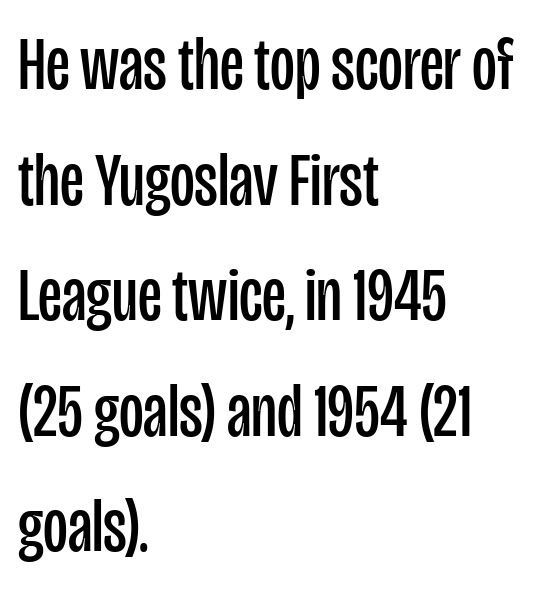
The image shows 76 px regular-weight, condensed sans-serif type, upright; set left-aligned, normal line spacing (1.52x), normal letter spacing, not underlined; low stroke contrast and a large x-height.
